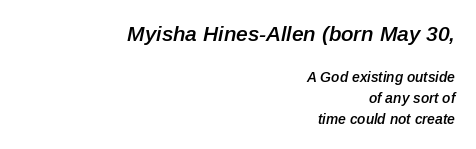
Q: Is the text bold? A: Semi-bold.
Q: Is the text italic (slanted)? A: Yes, it leans right by about 12 degrees.
Q: Is the text underlined? A: No.
Q: How is the paragraph aligned? A: Right-aligned.
Q: Is the spacing between letters normal or unusually wide? A: Normal.
Q: Is the spacing between lines tight, normal or loose? A: Normal.
Q: Which block of text is set in a larger size, the first (top) or the second (bottom)? A: The first (top) one.
